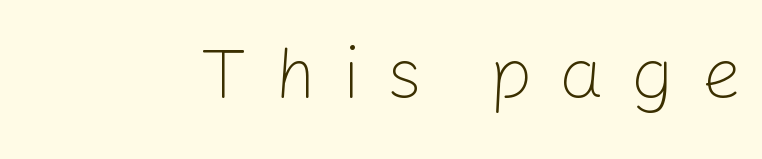
{"serif": "no", "italic": "no", "bold": "no", "weight": "light", "width": "normal", "stroke_contrast": "low", "x_height": "medium", "monospaced": "no", "underline": "no", "letter_spacing": "wide", "letter_spacing_em": 0.37, "glyph_px": 71}
